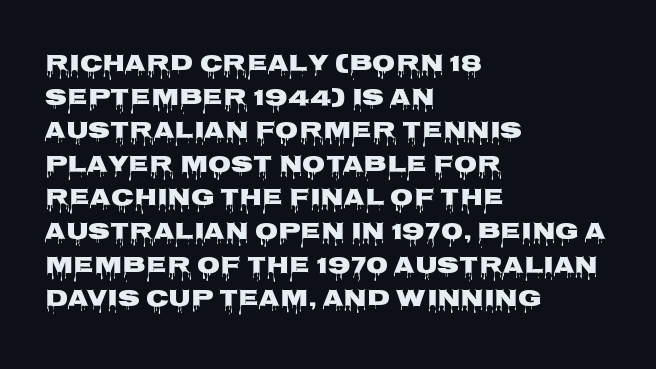
Q: Is the text bold? A: Yes.
Q: Is the text italic (slanted)? A: No, it is upright.
Q: Is the text underlined? A: No.
Q: How is the paragraph aligned? A: Left-aligned.
Q: Is the spacing between letters normal or unusually wide? A: Normal.
Q: Is the spacing between lines tight, normal or loose? A: Normal.
